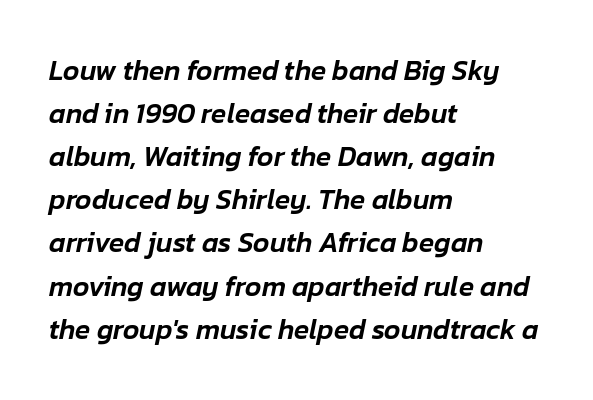
The image shows 28 px text type, italic (leaning right); set left-aligned, normal line spacing (1.54x), normal letter spacing, not underlined; low stroke contrast and a medium x-height.
